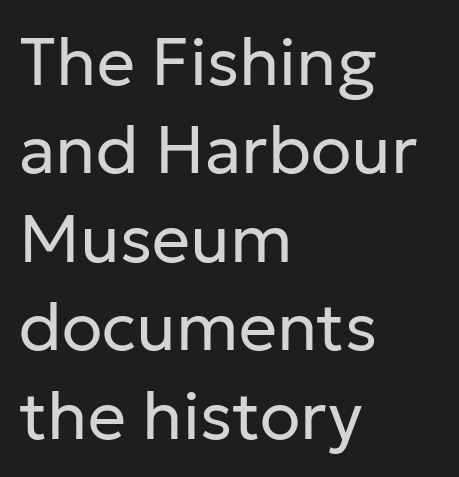
{"serif": "no", "italic": "no", "bold": "no", "weight": "regular", "width": "normal", "stroke_contrast": "low", "x_height": "medium", "monospaced": "no", "underline": "no", "align": "left", "line_spacing": "normal", "line_spacing_ratio": 1.32, "letter_spacing": "normal", "letter_spacing_em": 0.0, "glyph_px": 67}
